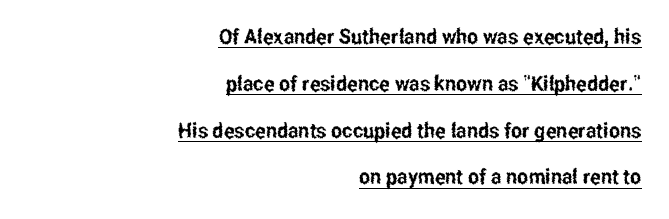
{"italic": "no", "underline": "yes", "align": "right", "line_spacing": "loose", "line_spacing_ratio": 2.23, "letter_spacing": "normal", "letter_spacing_em": 0.0, "glyph_px": 21}
